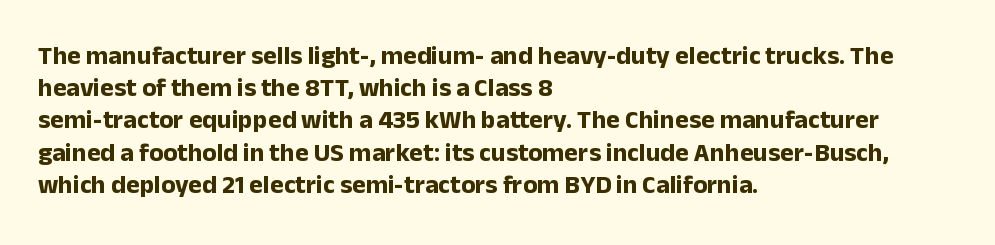
{"italic": "no", "bold": "yes", "underline": "no", "align": "left", "line_spacing_ratio": 1.24, "letter_spacing": "normal", "letter_spacing_em": 0.0, "glyph_px": 26}
